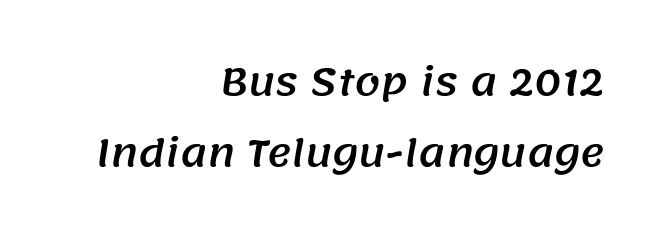
{"serif": "no", "width": "normal", "stroke_contrast": "medium", "x_height": "large", "monospaced": "no", "underline": "no", "align": "right", "line_spacing": "loose", "line_spacing_ratio": 1.93, "letter_spacing": "normal", "letter_spacing_em": 0.0, "glyph_px": 37}
